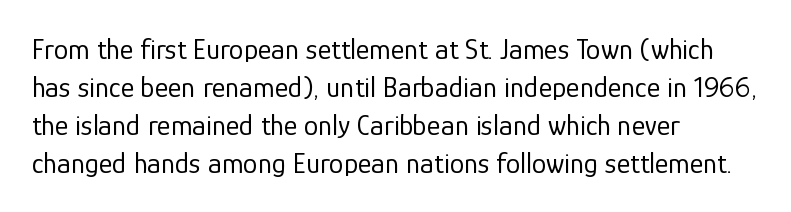
Q: Is the text bold? A: No.
Q: Is the text italic (slanted)? A: No, it is upright.
Q: Is the typeface a serif or a sans-serif typeface? A: Sans-serif.
Q: Is the text underlined? A: No.
Q: How is the paragraph aligned? A: Left-aligned.
Q: Is the spacing between letters normal or unusually wide? A: Normal.
Q: Is the spacing between lines tight, normal or loose? A: Normal.
Q: Width (condensed, normal, or wide)? A: Normal.
Q: Stroke contrast? A: Low.
Q: x-height? A: Medium.
Q: Monospaced? A: No.
